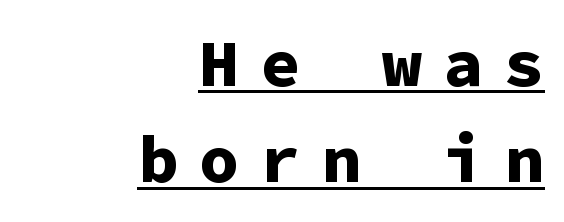
The image shows 67 px bold sans-serif type, upright, monospaced; set right-aligned, normal line spacing (1.44x), unusually wide letter spacing (+0.31 em), underlined; low stroke contrast and a medium x-height.
